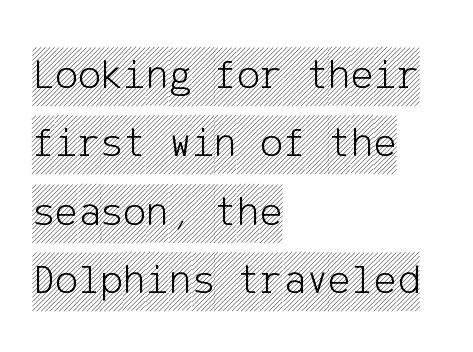
{"italic": "no", "width": "condensed", "x_height": "large", "underline": "no", "align": "left", "line_spacing": "normal", "line_spacing_ratio": 1.59, "letter_spacing": "normal", "letter_spacing_em": 0.0, "glyph_px": 43}
